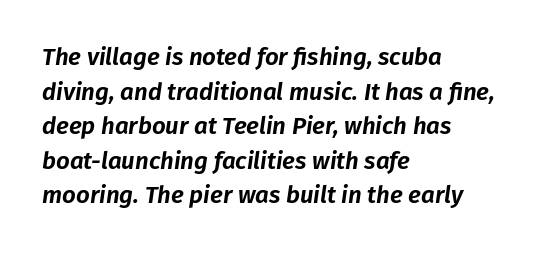
Q: Is the text italic (slanted)? A: Yes, it leans right by about 8 degrees.
Q: Is the text underlined? A: No.
Q: How is the paragraph aligned? A: Left-aligned.
Q: Is the spacing between letters normal or unusually wide? A: Normal.
Q: Is the spacing between lines tight, normal or loose? A: Normal.
